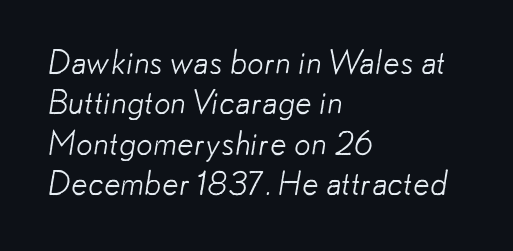
The passage shown is typed in a proportional face where columns would drift. Each line starts at the same left margin while the right side varies. Nothing unusual about the tracking: characters are spaced as the font intends. Letterform terminals end flat and unadorned throughout the passage. Any mark beneath the type? The region is blank. These glyphs show unthickened strokes, regular width or finer.
